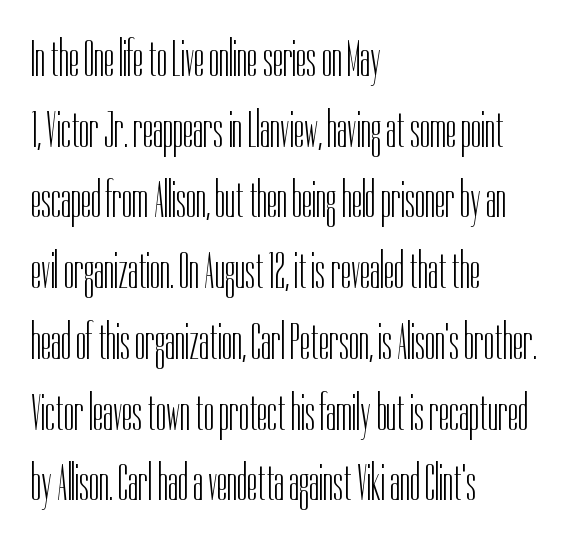
The rendering anchors every line to the left-hand side. The letters look calm and open, with moderate or lighter stems. The lines sit at an ordinary, default distance from one another. The designer went with a sans here, leaving each stem footless. Posture: straight, roman, zero tilt. Here the glyphs are tracked normally, forming tight word shapes.
